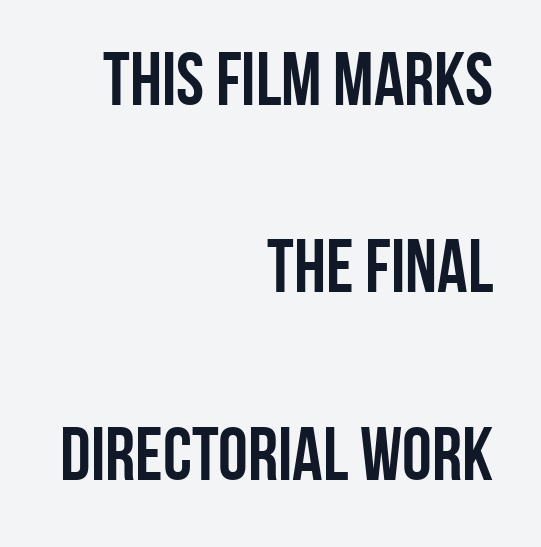
{"serif": "no", "italic": "no", "bold": "yes", "weight": "semibold", "width": "condensed", "stroke_contrast": "low", "x_height": "large", "monospaced": "no", "underline": "no", "align": "right", "line_spacing": "loose", "line_spacing_ratio": 2.5, "letter_spacing": "normal", "letter_spacing_em": 0.0, "glyph_px": 75}
